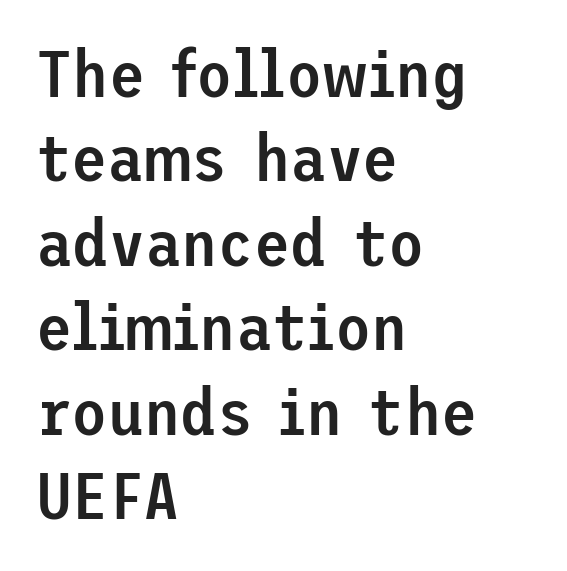
The image shows 66 px semibold sans-serif type, upright; set left-aligned, normal line spacing (1.28x), normal letter spacing, not underlined; low stroke contrast and a medium x-height.
